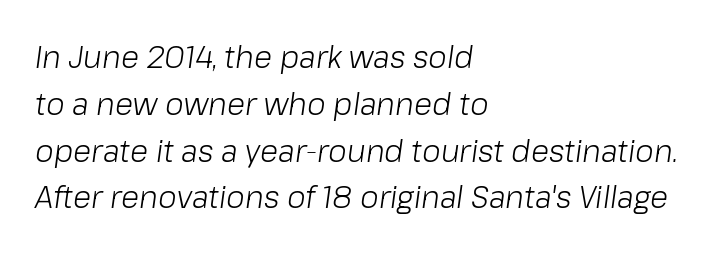
The image shows 30 px light type, italic (leaning right); set left-aligned, normal line spacing (1.56x), normal letter spacing, not underlined; low stroke contrast and a medium x-height.
